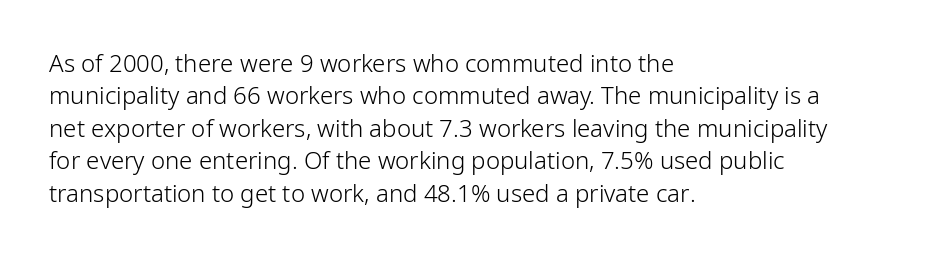
Q: Is the text bold? A: No.
Q: Is the text italic (slanted)? A: No, it is upright.
Q: Is the text underlined? A: No.
Q: How is the paragraph aligned? A: Left-aligned.
Q: Is the spacing between letters normal or unusually wide? A: Normal.
Q: Is the spacing between lines tight, normal or loose? A: Normal.
